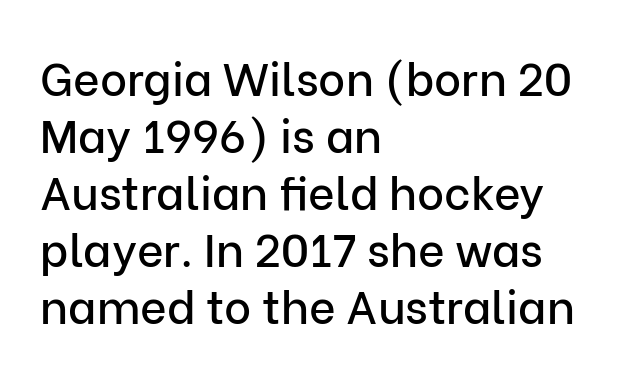
Q: Is the text italic (slanted)? A: No, it is upright.
Q: Is the typeface a serif or a sans-serif typeface? A: Sans-serif.
Q: Is the text underlined? A: No.
Q: How is the paragraph aligned? A: Left-aligned.
Q: Is the spacing between letters normal or unusually wide? A: Normal.
Q: Width (condensed, normal, or wide)? A: Normal.
Q: Stroke contrast? A: Low.
Q: x-height? A: Medium.
Q: Monospaced? A: No.
